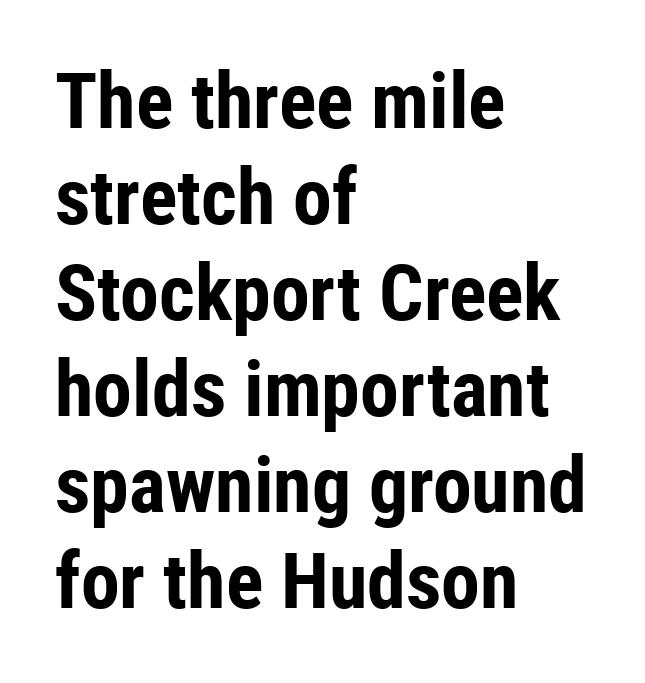
The passage shown is typeset with a sans-serif family. The sample has been set heavy, in full bold. The rendering uses natural spacing where letterforms have individual widths. The letters stand straight up with perfectly vertical stems. Anything drawn beneath the words? Only blank space.
